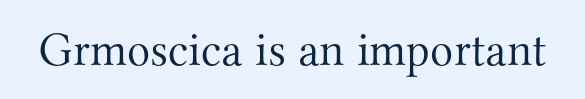
Q: Is the text bold? A: No.
Q: Is the text italic (slanted)? A: No, it is upright.
Q: Is the typeface a serif or a sans-serif typeface? A: Serif.
Q: Is the text underlined? A: No.
Q: Is the spacing between letters normal or unusually wide? A: Normal.
Q: Width (condensed, normal, or wide)? A: Normal.
Q: Stroke contrast? A: Medium.
Q: x-height? A: Small.
Q: Monospaced? A: No.
